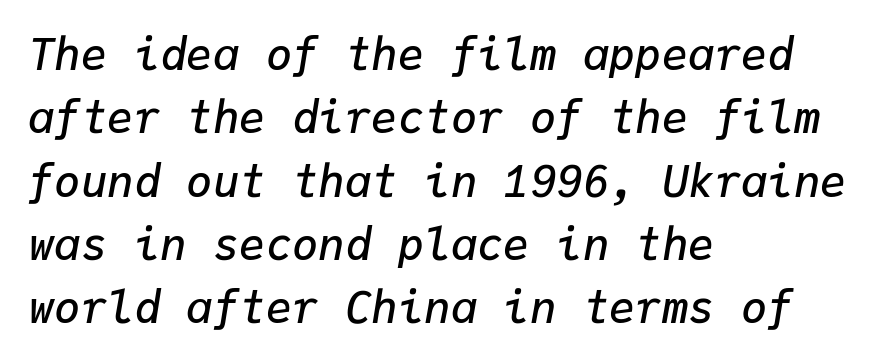
{"italic": "yes", "lean": "right", "slant_degrees": 9, "bold": "semi", "weight": "semibold", "width": "normal", "stroke_contrast": "low", "x_height": "medium", "monospaced": "yes", "underline": "no", "align": "left", "line_spacing": "normal", "line_spacing_ratio": 1.44, "letter_spacing": "normal", "letter_spacing_em": 0.0, "glyph_px": 44}
